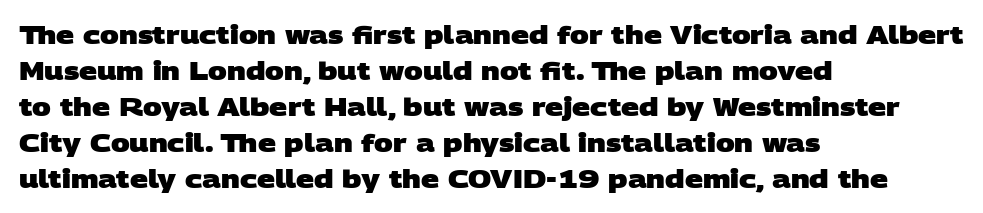
{"bold": "yes", "underline": "no", "align": "left", "line_spacing": "normal", "line_spacing_ratio": 1.44, "letter_spacing": "normal", "letter_spacing_em": 0.0, "glyph_px": 25}
